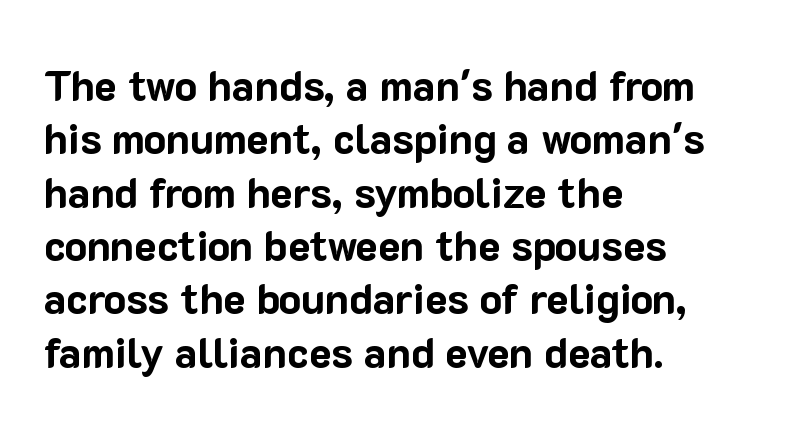
Q: Is the text bold? A: Yes.
Q: Is the text italic (slanted)? A: No, it is upright.
Q: Is the typeface a serif or a sans-serif typeface? A: Sans-serif.
Q: Is the text underlined? A: No.
Q: How is the paragraph aligned? A: Left-aligned.
Q: Is the spacing between letters normal or unusually wide? A: Normal.
Q: Is the spacing between lines tight, normal or loose? A: Normal.
Q: Width (condensed, normal, or wide)? A: Normal.
Q: Stroke contrast? A: Low.
Q: x-height? A: Medium.
Q: Monospaced? A: No.
